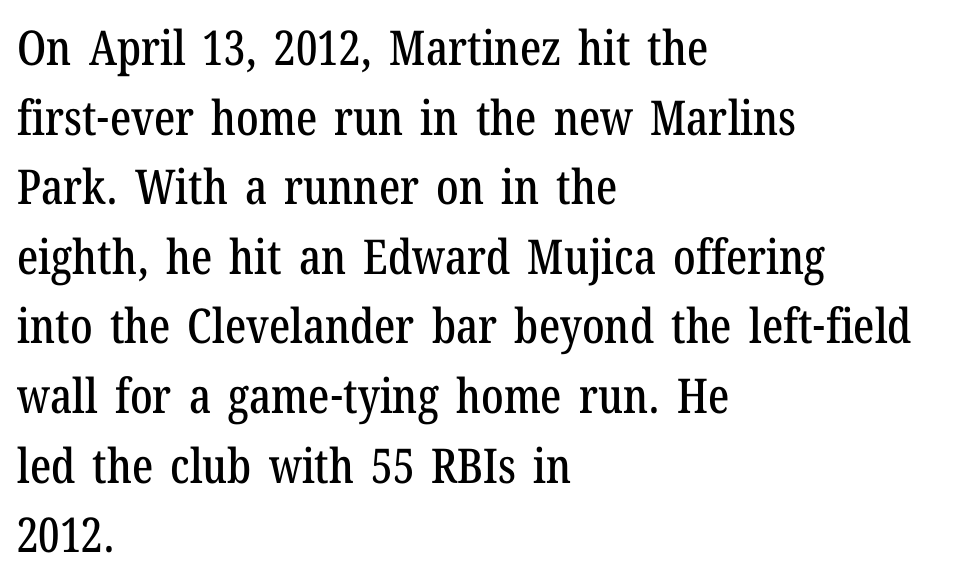
Q: Is the text italic (slanted)? A: No, it is upright.
Q: Is the typeface a serif or a sans-serif typeface? A: Serif.
Q: Is the text underlined? A: No.
Q: How is the paragraph aligned? A: Left-aligned.
Q: Is the spacing between letters normal or unusually wide? A: Normal.
Q: Is the spacing between lines tight, normal or loose? A: Normal.
Q: Width (condensed, normal, or wide)? A: Condensed.
Q: Stroke contrast? A: Low.
Q: x-height? A: Medium.
Q: Monospaced? A: No.
